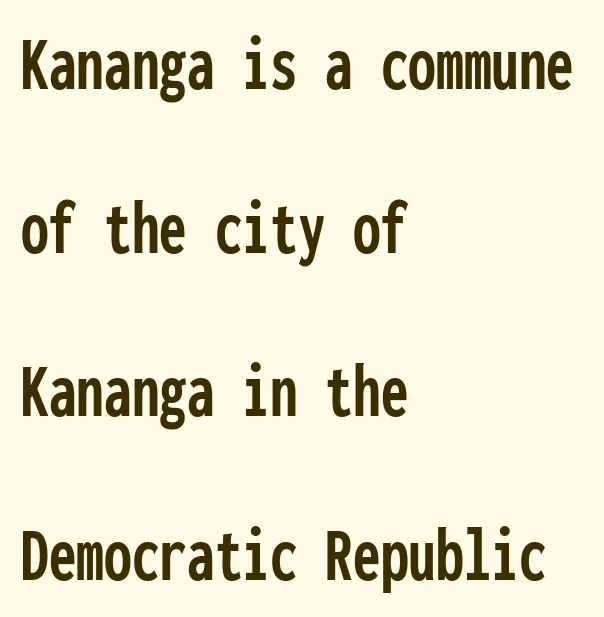
The image shows 79 px condensed sans-serif type, upright, monospaced; set left-aligned, loose line spacing (2.07x), normal letter spacing, not underlined; low stroke contrast and a medium x-height.
